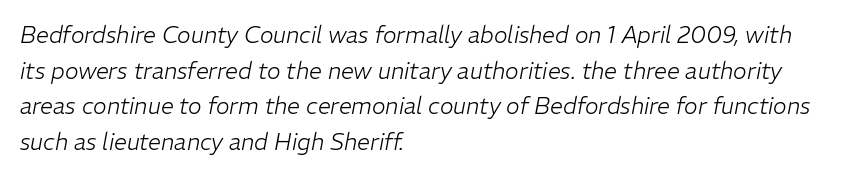
Q: Is the text bold? A: No.
Q: Is the text italic (slanted)? A: Yes, it leans right by about 11 degrees.
Q: Is the text underlined? A: No.
Q: How is the paragraph aligned? A: Left-aligned.
Q: Is the spacing between letters normal or unusually wide? A: Normal.
Q: Is the spacing between lines tight, normal or loose? A: Normal.
